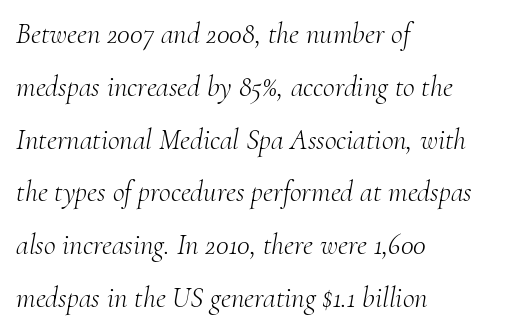
The image shows 29 px light serif type, italic (leaning right); set left-aligned, line spacing 1.82x, normal letter spacing, not underlined; medium stroke contrast and a small x-height.
